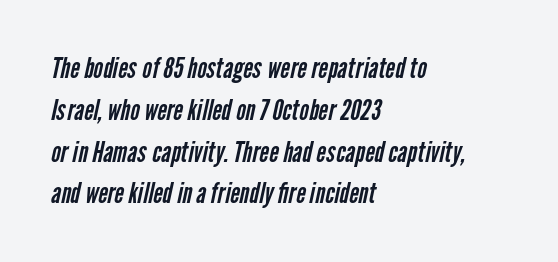
Reading down the block, your eye returns to a fixed left position each line. Do the characters align in a grid? No, the font is proportional. This block has exactly the height ordinary leading produces. The passage shown is not bold in any degree.
